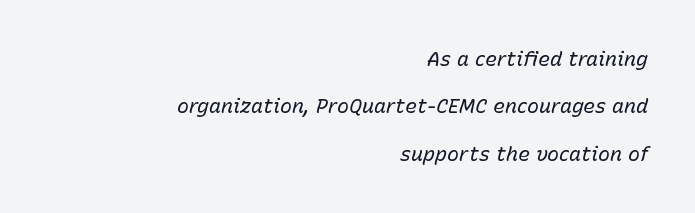
The image shows 20 px text type, italic (leaning right); set right-aligned, loose line spacing (2.37x), normal letter spacing, not underlined.
